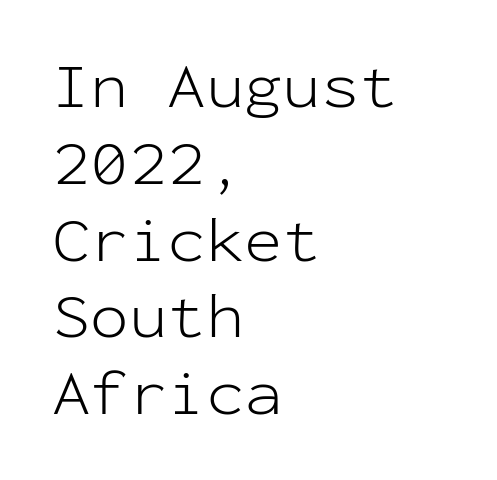
The image shows 64 px light sans-serif type, upright, monospaced; set left-aligned, line spacing 1.2x, normal letter spacing, not underlined; low stroke contrast and a medium x-height.
